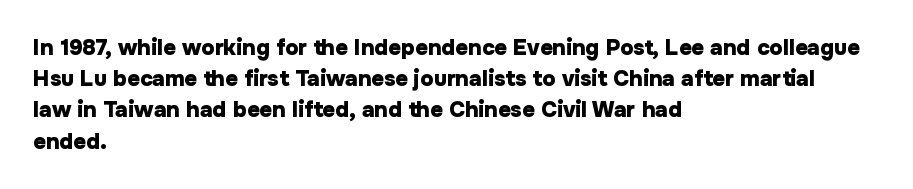
The image shows 22 px bold type, upright; set left-aligned, normal line spacing (1.42x), normal letter spacing, not underlined.
